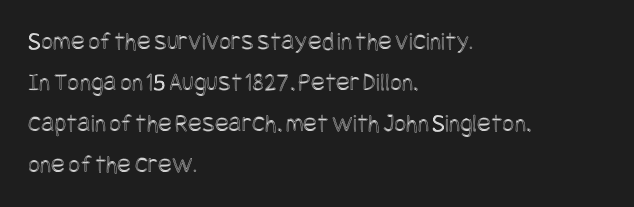
The image shows 26 px text type, upright; set left-aligned, normal line spacing (1.58x), normal letter spacing, not underlined.
